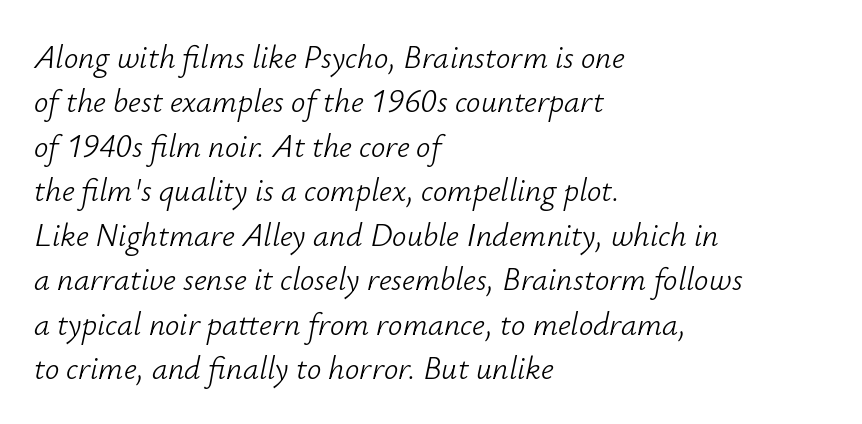
The image shows 32 px light type, italic (leaning right); set left-aligned, normal line spacing (1.39x), normal letter spacing, not underlined; low stroke contrast and a small x-height.
